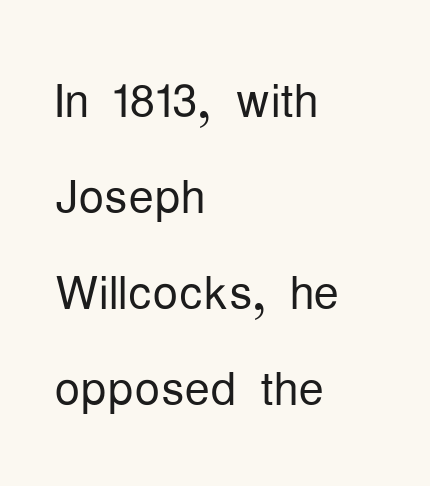
Q: Is the text bold? A: No.
Q: Is the text italic (slanted)? A: No, it is upright.
Q: Is the typeface a serif or a sans-serif typeface? A: Sans-serif.
Q: Is the text underlined? A: No.
Q: How is the paragraph aligned? A: Left-aligned.
Q: Is the spacing between letters normal or unusually wide? A: Normal.
Q: Is the spacing between lines tight, normal or loose? A: Normal.
Q: Width (condensed, normal, or wide)? A: Condensed.
Q: Stroke contrast? A: Low.
Q: x-height? A: Medium.
Q: Monospaced? A: No.
